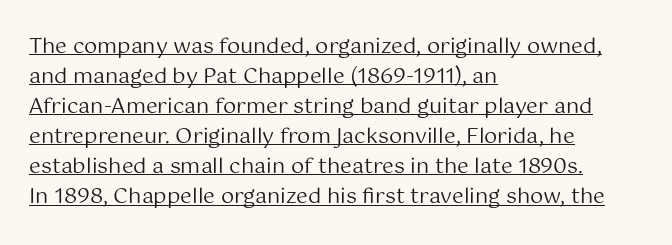
{"italic": "no", "bold": "no", "underline": "yes", "align": "left", "line_spacing": "normal", "line_spacing_ratio": 1.43, "letter_spacing": "normal", "letter_spacing_em": 0.0, "glyph_px": 21}
